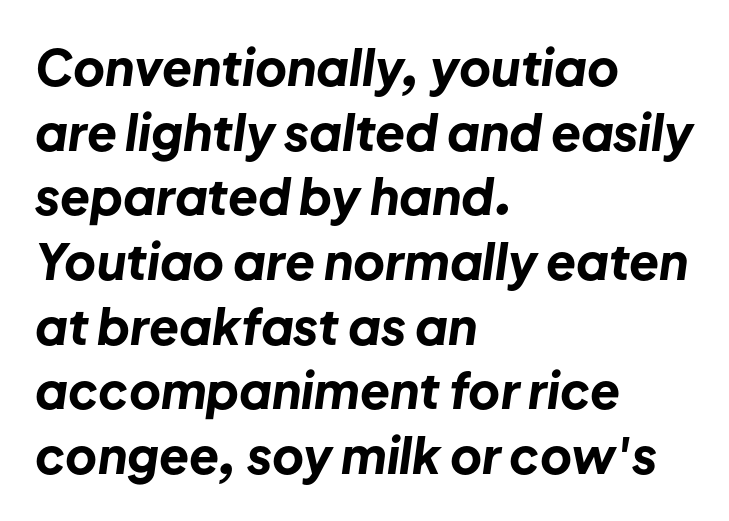
Q: Is the text bold? A: Yes.
Q: Is the text italic (slanted)? A: Yes, it leans right by about 8 degrees.
Q: Is the text underlined? A: No.
Q: How is the paragraph aligned? A: Left-aligned.
Q: Is the spacing between letters normal or unusually wide? A: Normal.
Q: Is the spacing between lines tight, normal or loose? A: Normal.
Q: Width (condensed, normal, or wide)? A: Normal.
Q: Stroke contrast? A: Low.
Q: x-height? A: Medium.
Q: Monospaced? A: No.
